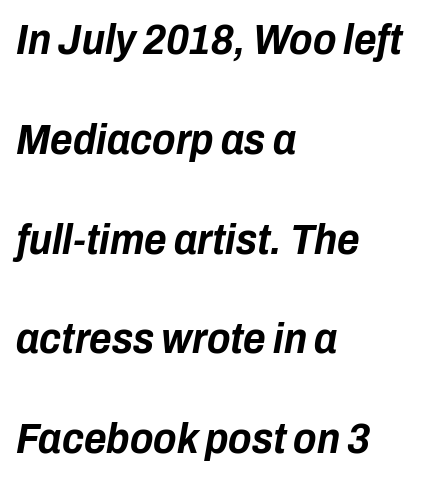
Q: Is the text bold? A: Yes.
Q: Is the text italic (slanted)? A: Yes, it leans right by about 10 degrees.
Q: Is the text underlined? A: No.
Q: How is the paragraph aligned? A: Left-aligned.
Q: Is the spacing between letters normal or unusually wide? A: Normal.
Q: Is the spacing between lines tight, normal or loose? A: Loose.
Q: Width (condensed, normal, or wide)? A: Condensed.
Q: Stroke contrast? A: Low.
Q: x-height? A: Medium.
Q: Monospaced? A: No.
